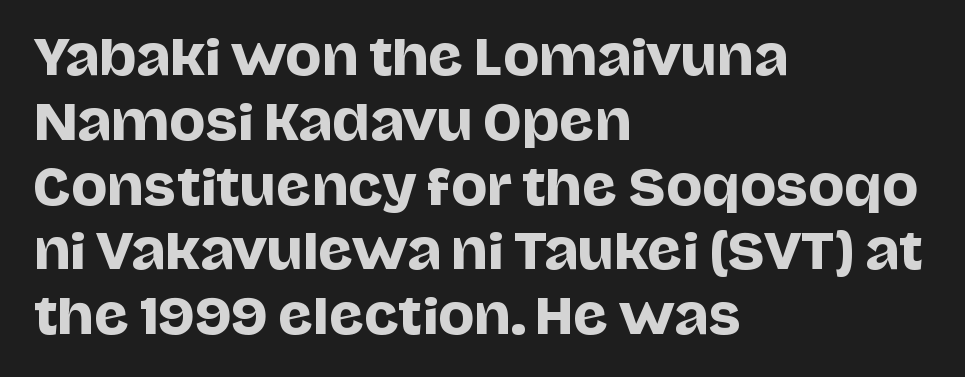
The axis of the letterforms is exactly vertical. Observe the absence of serifs on each vertical stroke in this sample. Is the block centered? No — it sits flush against the left margin. The tracking reads as untouched default to a designer's eye.
